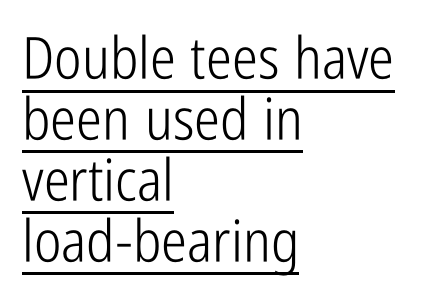
The image shows 58 px light, condensed sans-serif type, upright; set left-aligned, tight line spacing (1.05x), normal letter spacing, underlined; low stroke contrast and a medium x-height.
